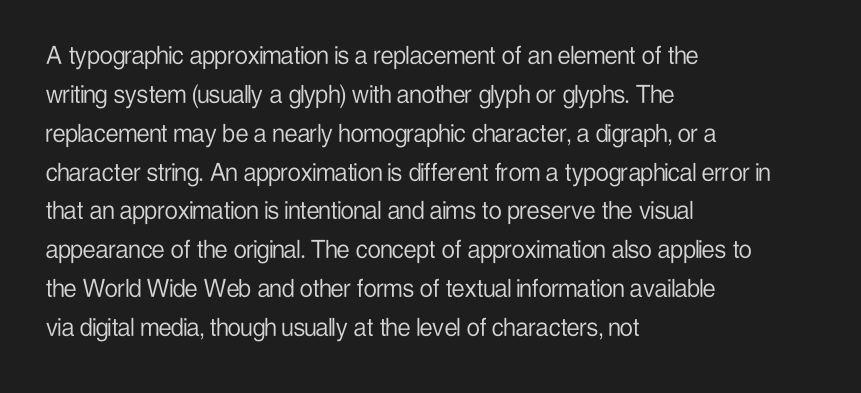
The image shows 29 px light, condensed sans-serif type, upright; set left-aligned, normal line spacing (1.34x), normal letter spacing, not underlined; low stroke contrast and a medium x-height.
